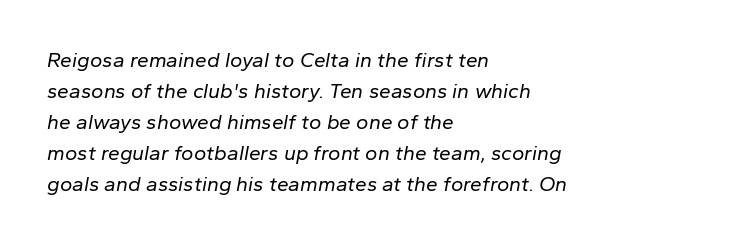
Does the copy run flush right? No — it runs flush left. Observe the lean: these are italic letterforms. Summary of weight: not heavy and not bold. Compared with typical paragraphs, the rows here are spaced about the same. Characters follow at the spacing the type designer built in.
